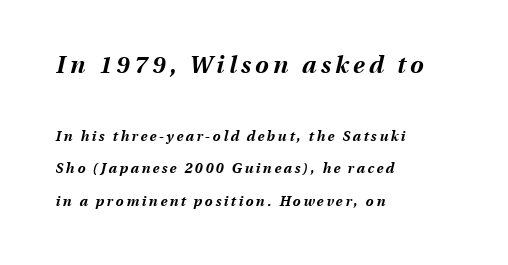
Whoever set this made the first block the dominant, larger element. Is the type slanted? Yes — the strokes lean at a clear angle. A full-strength bold gives these letters their thick strokes. The space directly below the letters is spotless. A typesetter would call this leading open, well beyond the default.
